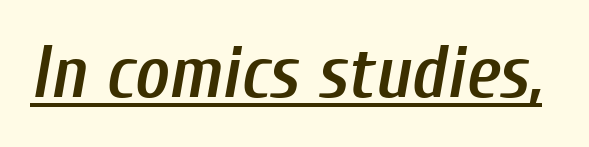
{"italic": "yes", "lean": "right", "slant_degrees": 10, "bold": "semi", "weight": "semibold", "width": "condensed", "stroke_contrast": "low", "x_height": "medium", "monospaced": "no", "underline": "yes", "letter_spacing": "normal", "letter_spacing_em": 0.0, "glyph_px": 74}
